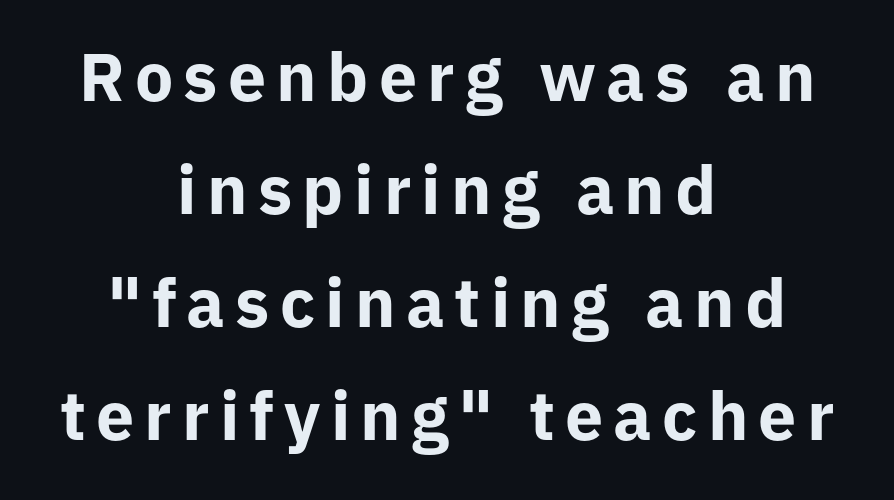
The image shows 68 px bold sans-serif type, upright; set centered, normal line spacing (1.66x), not underlined; low stroke contrast and a medium x-height.
